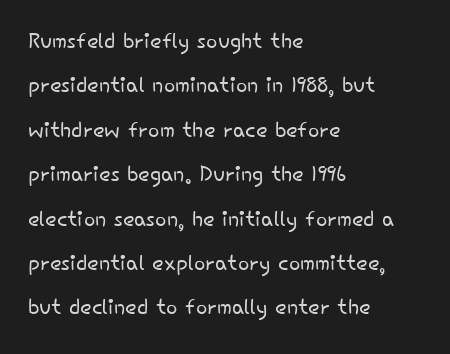
Q: Is the text bold? A: No.
Q: Is the text italic (slanted)? A: No, it is upright.
Q: Is the typeface a serif or a sans-serif typeface? A: Sans-serif.
Q: Is the text underlined? A: No.
Q: How is the paragraph aligned? A: Left-aligned.
Q: Is the spacing between letters normal or unusually wide? A: Normal.
Q: Is the spacing between lines tight, normal or loose? A: Normal.
Q: Width (condensed, normal, or wide)? A: Normal.
Q: Stroke contrast? A: Low.
Q: x-height? A: Small.
Q: Monospaced? A: No.
